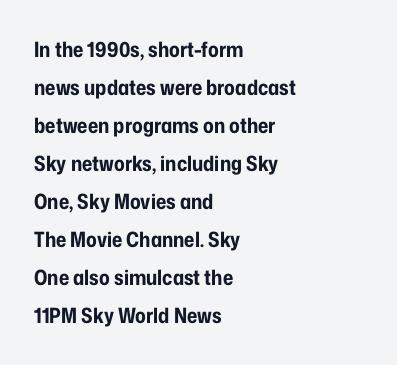
The image shows 21 px bold type, upright; set left-aligned, line spacing 1.81x, normal letter spacing, not underlined.
